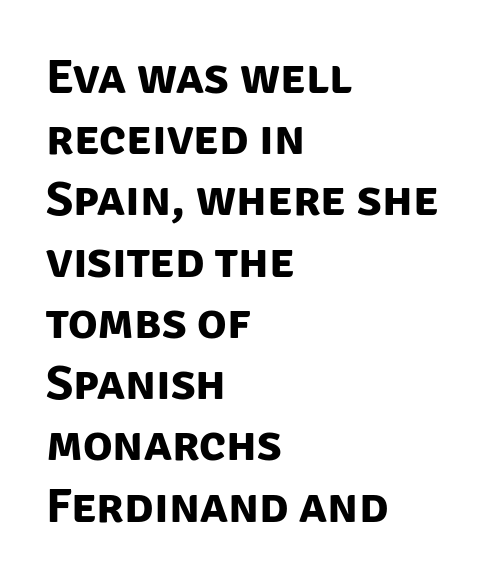
{"serif": "no", "bold": "yes", "weight": "bold", "width": "normal", "stroke_contrast": "low", "x_height": "large", "monospaced": "no", "underline": "no", "align": "left", "line_spacing": "normal", "line_spacing_ratio": 1.25, "letter_spacing": "normal", "letter_spacing_em": 0.0, "glyph_px": 49}
